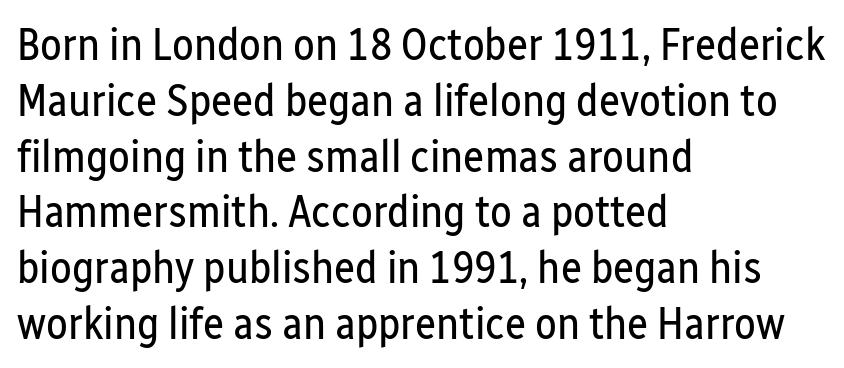
Rule under the text: the space is simply empty. The passage shown is typeset with a sans-serif family. The weight would be labelled regular, book, light, or lighter still. This is the regular roman posture of the typeface. This sample has the flowing, uneven cadence of proportional lettering.
